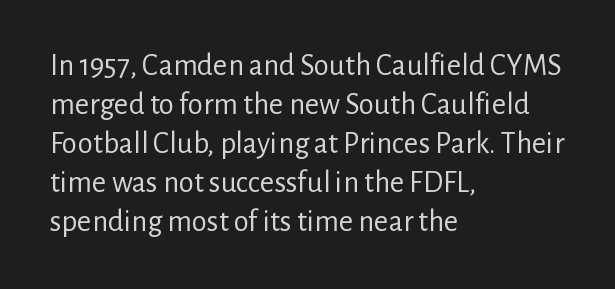
The image shows 31 px regular-weight sans-serif type, upright; set left-aligned, normal line spacing (1.26x), normal letter spacing, not underlined; low stroke contrast and a medium x-height.
